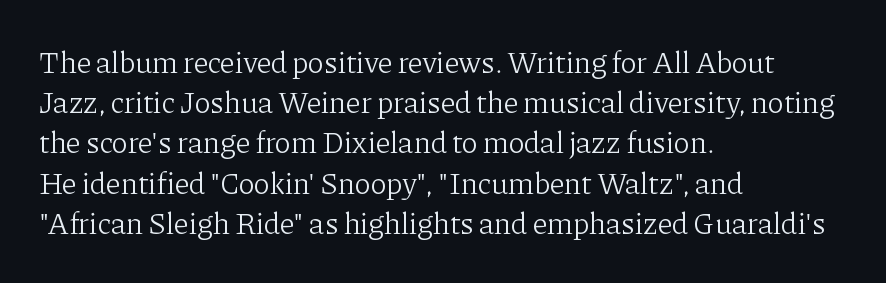
The lines in this sample share a left origin and differ only in where they stop. Decoration check: the copy has no underline. A typesetter would call this proportional, since set widths differ per character. Interline gaps are of average width in this sample. Posture: straight, roman, zero tilt.
